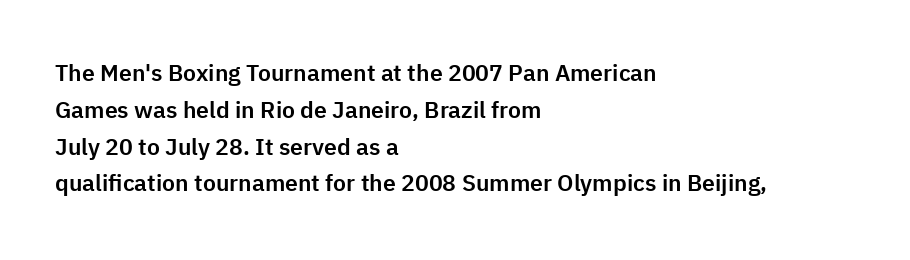
Q: Is the text italic (slanted)? A: No, it is upright.
Q: Is the text underlined? A: No.
Q: How is the paragraph aligned? A: Left-aligned.
Q: Is the spacing between letters normal or unusually wide? A: Normal.
Q: Is the spacing between lines tight, normal or loose? A: Normal.
